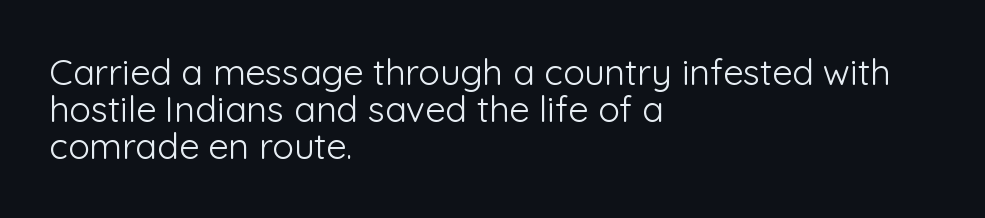
{"serif": "no", "italic": "no", "bold": "no", "weight": "light", "width": "normal", "stroke_contrast": "low", "x_height": "medium", "monospaced": "no", "underline": "no", "align": "left", "line_spacing": "tight", "line_spacing_ratio": 1.03, "letter_spacing": "normal", "letter_spacing_em": 0.0, "glyph_px": 36}
